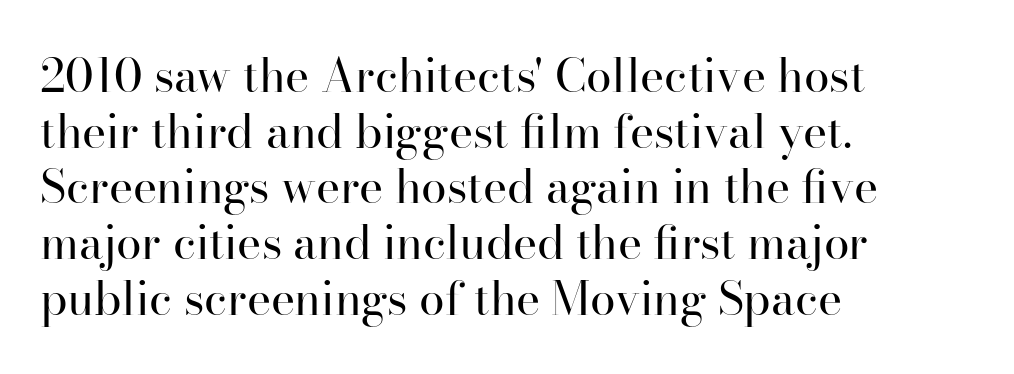
The image shows 46 px regular-weight serif type, upright; set left-aligned, line spacing 1.21x, normal letter spacing, not underlined; high stroke contrast and a small x-height.
